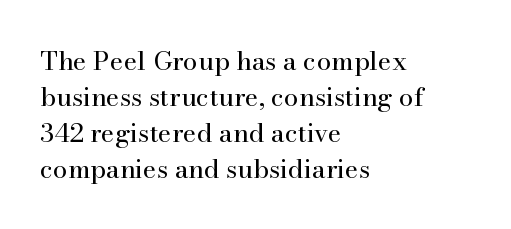
The characters are drawn with everyday or finer stroke widths. Line beginnings align vertically; line endings do not. Rule under the text: the space is simply empty. Words appear dense and cohesive because spacing is normal. Whoever set this chose a conventional vertical rhythm. Rendered with straight, roman letterforms.
